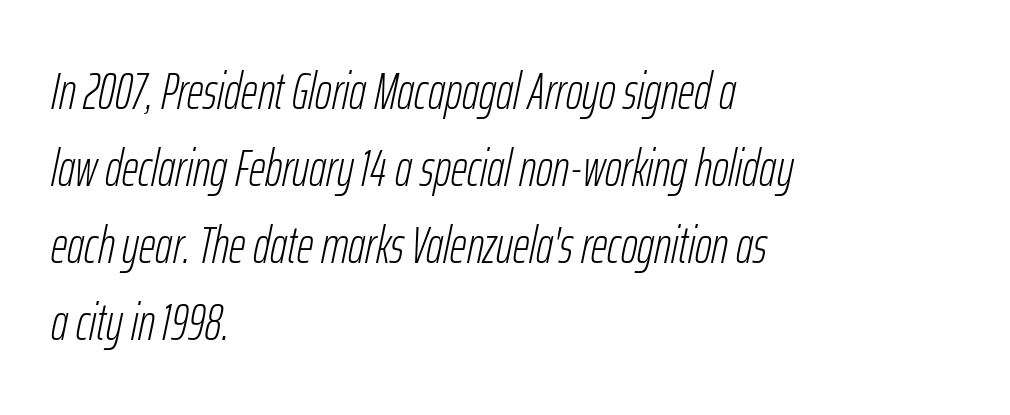
{"italic": "yes", "lean": "right", "slant_degrees": 12, "bold": "no", "weight": "light", "width": "condensed", "stroke_contrast": "low", "x_height": "medium", "monospaced": "no", "underline": "no", "align": "left", "line_spacing": "normal", "line_spacing_ratio": 1.51, "letter_spacing": "normal", "letter_spacing_em": 0.0, "glyph_px": 51}
